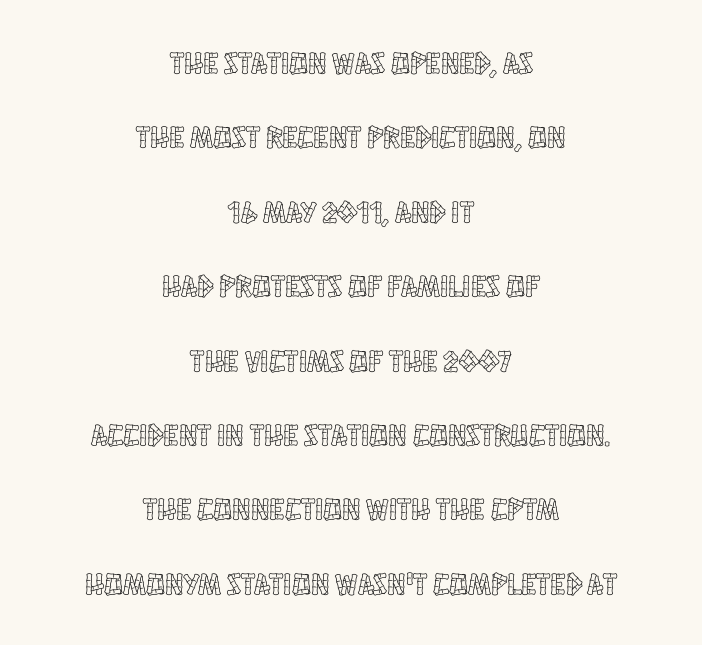
{"italic": "no", "width": "condensed", "x_height": "large", "monospaced": "no", "underline": "no", "align": "center", "line_spacing": "loose", "line_spacing_ratio": 2.4, "letter_spacing": "normal", "letter_spacing_em": 0.0, "glyph_px": 31}
